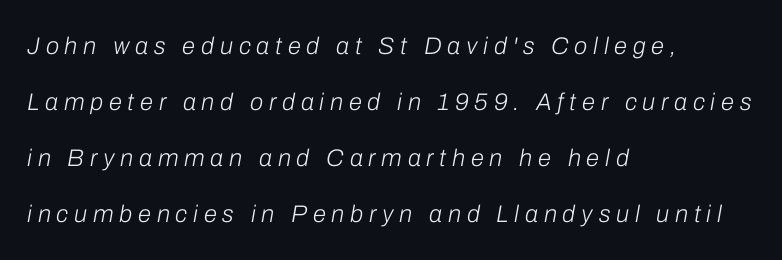
Compared with a typical body face, this is equally light or lighter still. The rag falls on the right side of this text block. Notice the wide empty band between every row — that's loose leading. Characters are canted at an angle relative to the baseline's perpendicular.
